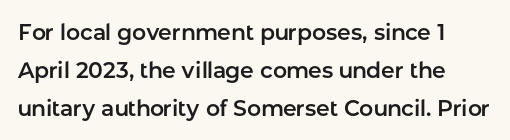
{"italic": "no", "underline": "no", "line_spacing_ratio": 1.72, "letter_spacing": "normal", "letter_spacing_em": 0.0, "glyph_px": 22}
